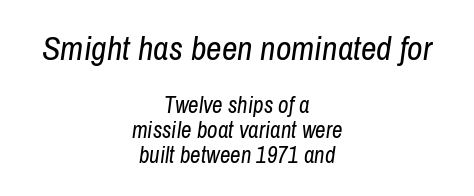
Q: Is the text bold? A: No.
Q: Is the text italic (slanted)? A: Yes, it leans right by about 8 degrees.
Q: Is the text underlined? A: No.
Q: How is the paragraph aligned? A: Centered.
Q: Is the spacing between letters normal or unusually wide? A: Normal.
Q: Is the spacing between lines tight, normal or loose? A: Tight.
Q: Which block of text is set in a larger size, the first (top) or the second (bottom)? A: The first (top) one.
Q: Width (condensed, normal, or wide)? A: Condensed.
Q: Stroke contrast? A: Low.
Q: x-height? A: Medium.
Q: Monospaced? A: No.
